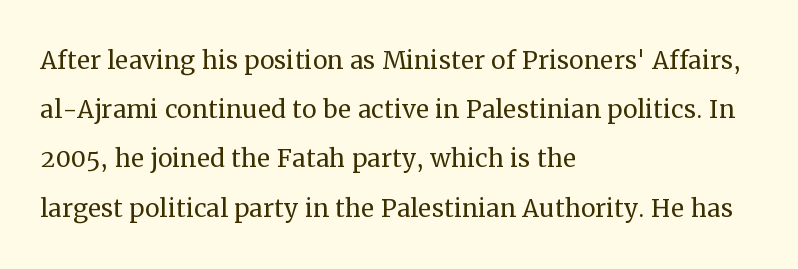
{"serif": "yes", "italic": "no", "bold": "no", "weight": "regular", "width": "normal", "stroke_contrast": "medium", "x_height": "medium", "monospaced": "no", "underline": "no", "align": "left", "line_spacing": "normal", "line_spacing_ratio": 1.49, "letter_spacing": "normal", "letter_spacing_em": 0.0, "glyph_px": 33}
